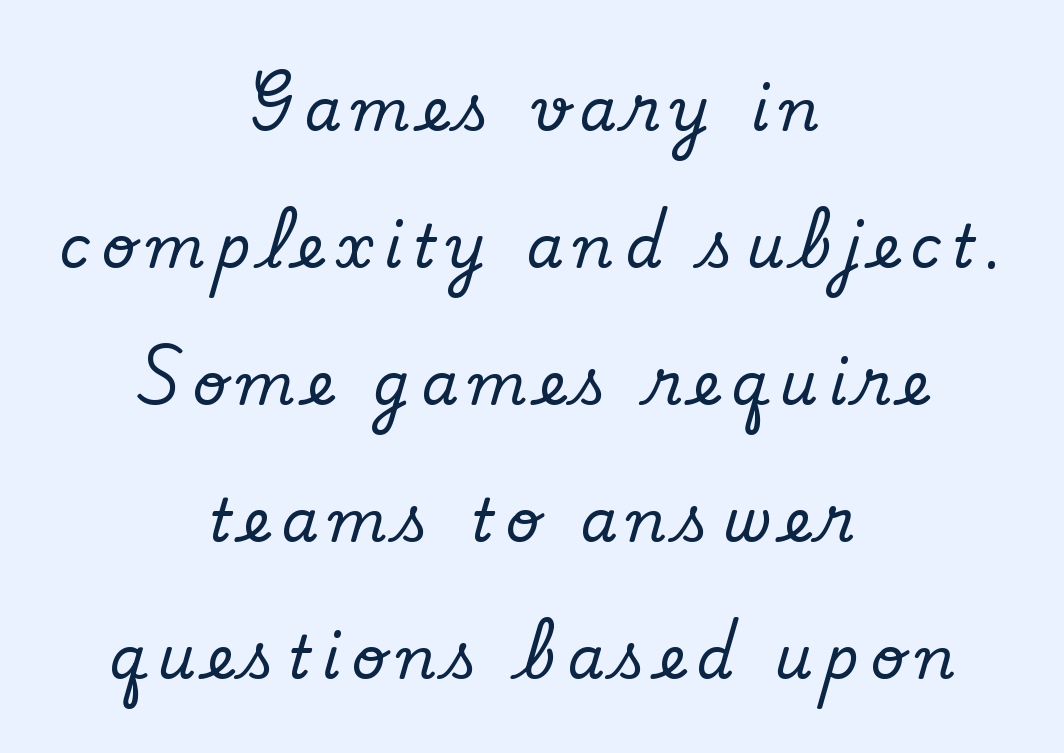
The setting favours the middle, as headings and verse often do. Here the designer chose a conventional face with non-uniform glyph widths. The baseline area is clear.
